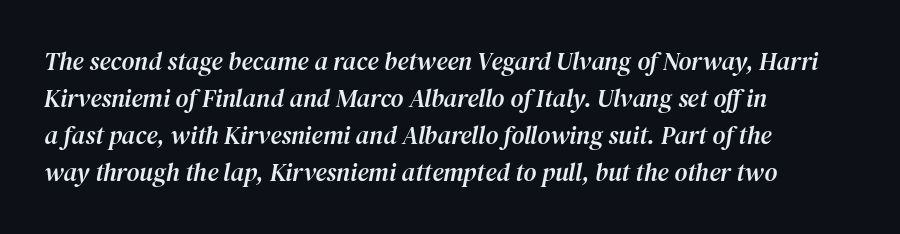
How are the letters spaced? Ordinarily, with no added tracking. The glyphs look as if they've been sheared to an angle. Regarding leading, the lines here are spaced in the standard way. Unmarked baselines from the first word to the last. A classic flush-left, rag-right setting is used for this passage.
